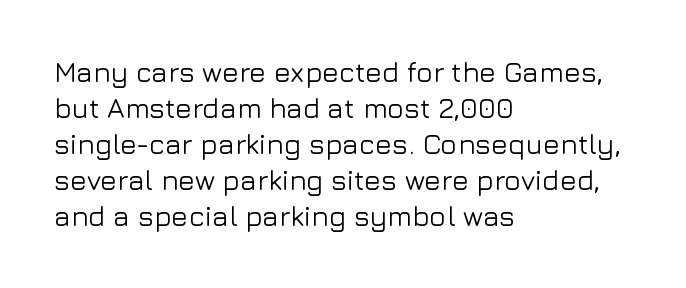
The image shows 28 px sans-serif type, upright; set left-aligned, normal line spacing (1.29x), normal letter spacing, not underlined; low stroke contrast and a medium x-height.
